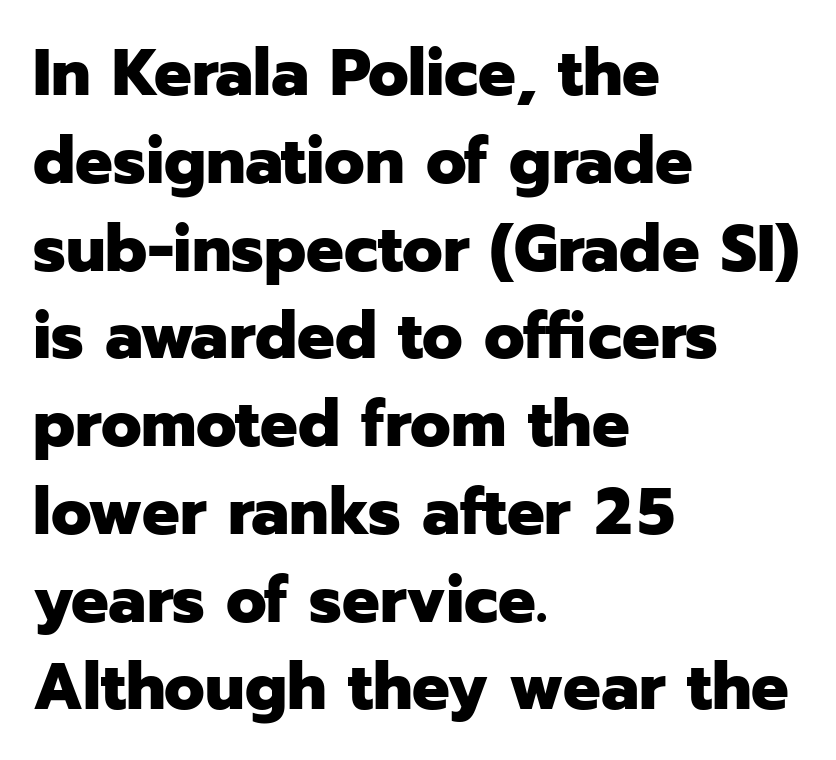
Unlike a traditional serif, this face leaves its strokes unadorned. The strip under each line holds only bare page. What stands out about the letter spacing? Nothing — it is the standard amount. Baseline-to-baseline distance is the conventional proportion of letter height. Looks like regular typesetting: each glyph gets only the width it needs.
